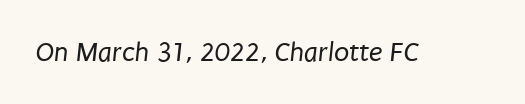
{"serif": "no", "bold": "no", "weight": "regular", "width": "condensed", "stroke_contrast": "low", "x_height": "large", "monospaced": "no", "underline": "no", "letter_spacing": "normal", "letter_spacing_em": 0.0, "glyph_px": 28}
